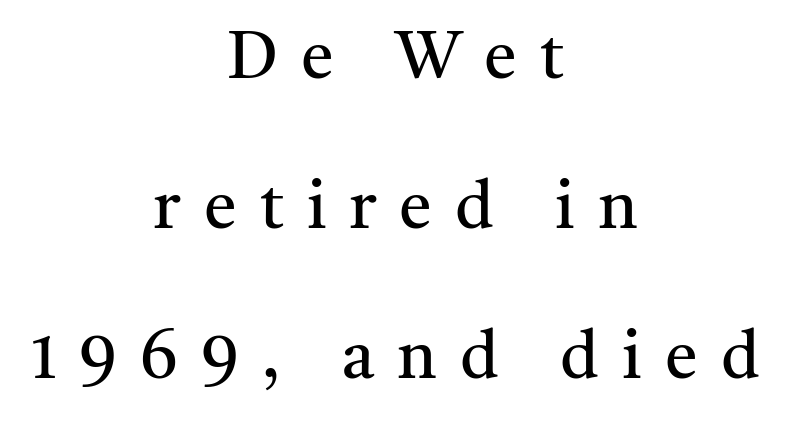
Observe the wide spacing: letters keep a clear distance from each other. This rendering uses center alignment, leaving both contours irregular but symmetric. Honestly, the rows look like they've been pulled way apart. The font family rendered here belongs to the serif group.
